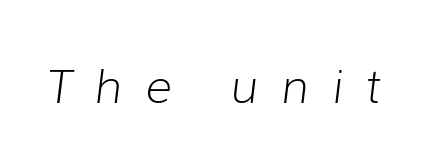
The image shows 46 px light type, italic (leaning right); set unusually wide letter spacing (+0.49 em), not underlined; low stroke contrast and a medium x-height.
